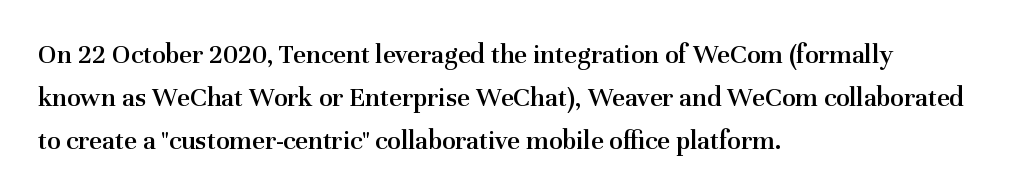
{"serif": "yes", "italic": "no", "bold": "semi", "weight": "semibold", "width": "normal", "stroke_contrast": "medium", "x_height": "medium", "monospaced": "no", "underline": "no", "align": "left", "line_spacing": "normal", "line_spacing_ratio": 1.54, "letter_spacing": "normal", "letter_spacing_em": 0.0, "glyph_px": 28}
